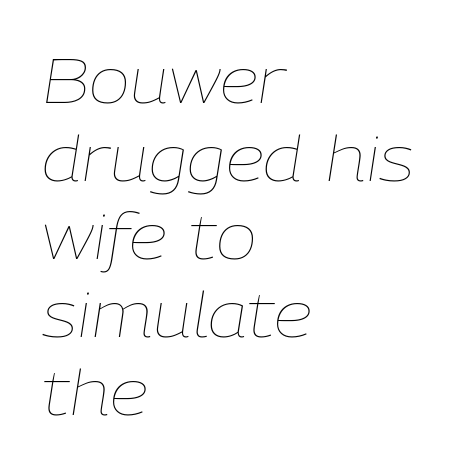
The letters sit at their default tracking, neither squeezed nor spread. All the whitespace from short lines collects on the right. Interline gaps are of average width in this sample. Note the varied advance widths — an 'i' is clearly narrower than an 'm'. Is the stroke heavy? The answer is a plain regular-or-lighter. The foot of each line stays bare and open.
